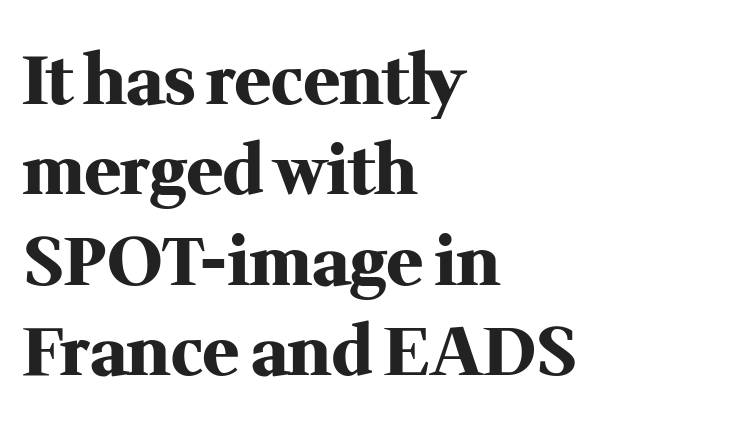
{"serif": "yes", "italic": "no", "bold": "yes", "weight": "heavy", "width": "normal", "stroke_contrast": "medium", "x_height": "medium", "monospaced": "no", "underline": "no", "align": "left", "line_spacing": "normal", "line_spacing_ratio": 1.35, "letter_spacing": "normal", "letter_spacing_em": 0.0, "glyph_px": 67}
